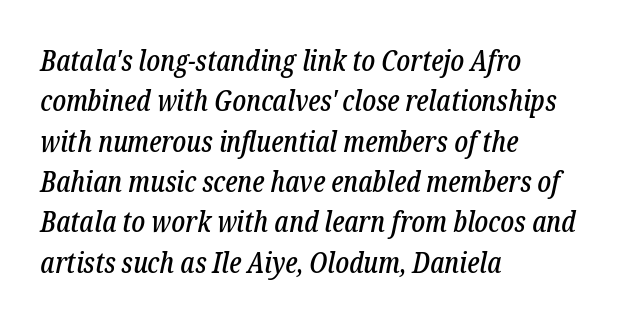
{"serif": "yes", "italic": "yes", "lean": "right", "slant_degrees": 12, "width": "condensed", "stroke_contrast": "low", "x_height": "medium", "monospaced": "no", "underline": "no", "align": "left", "line_spacing": "normal", "line_spacing_ratio": 1.39, "letter_spacing": "normal", "letter_spacing_em": 0.0, "glyph_px": 29}
